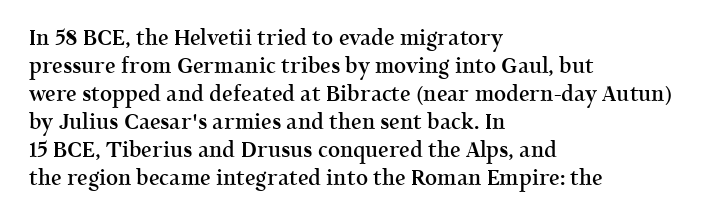
{"italic": "no", "bold": "semi", "underline": "no", "align": "left", "line_spacing": "normal", "line_spacing_ratio": 1.33, "letter_spacing": "normal", "letter_spacing_em": 0.0, "glyph_px": 21}
